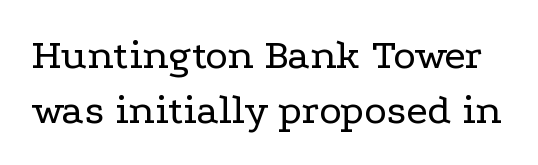
{"serif": "yes", "italic": "no", "bold": "no", "weight": "regular", "width": "wide", "stroke_contrast": "low", "x_height": "medium", "monospaced": "no", "underline": "no", "line_spacing": "normal", "line_spacing_ratio": 1.27, "letter_spacing": "normal", "letter_spacing_em": 0.0, "glyph_px": 43}
